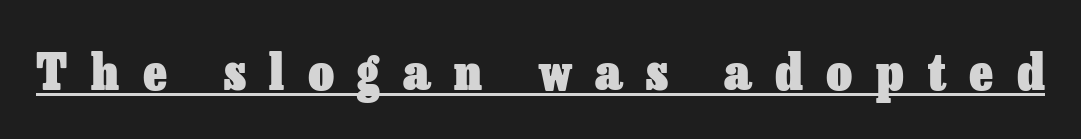
Q: Is the text bold? A: Yes.
Q: Is the text italic (slanted)? A: No, it is upright.
Q: Is the text underlined? A: Yes.
Q: Is the spacing between letters normal or unusually wide? A: Unusually wide.
Q: Width (condensed, normal, or wide)? A: Normal.
Q: Stroke contrast? A: Low.
Q: x-height? A: Medium.
Q: Monospaced? A: No.
